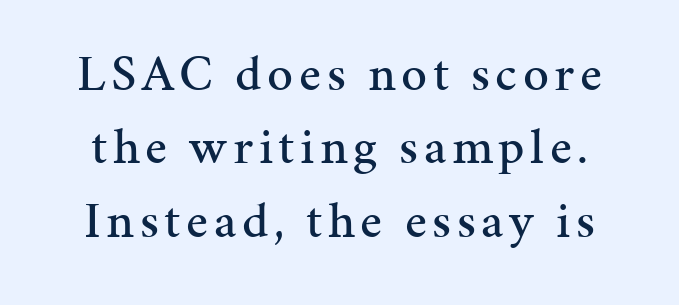
{"serif": "yes", "italic": "no", "width": "normal", "stroke_contrast": "medium", "x_height": "medium", "monospaced": "no", "underline": "no", "line_spacing": "normal", "line_spacing_ratio": 1.44, "glyph_px": 51}
